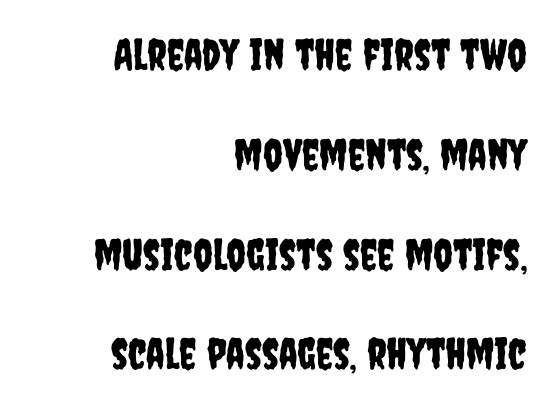
{"serif": "no", "italic": "no", "width": "condensed", "stroke_contrast": "low", "x_height": "large", "monospaced": "no", "underline": "no", "align": "right", "line_spacing": "loose", "line_spacing_ratio": 2.32, "letter_spacing": "normal", "letter_spacing_em": 0.0, "glyph_px": 43}
